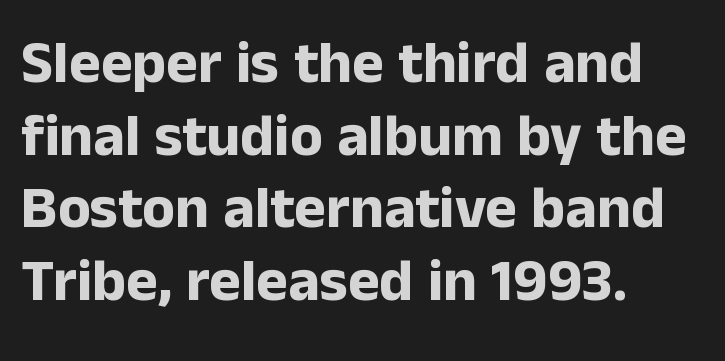
{"serif": "no", "italic": "no", "bold": "yes", "weight": "bold", "width": "normal", "stroke_contrast": "low", "x_height": "medium", "monospaced": "no", "underline": "no", "align": "left", "line_spacing_ratio": 1.21, "letter_spacing": "normal", "letter_spacing_em": 0.0, "glyph_px": 60}
